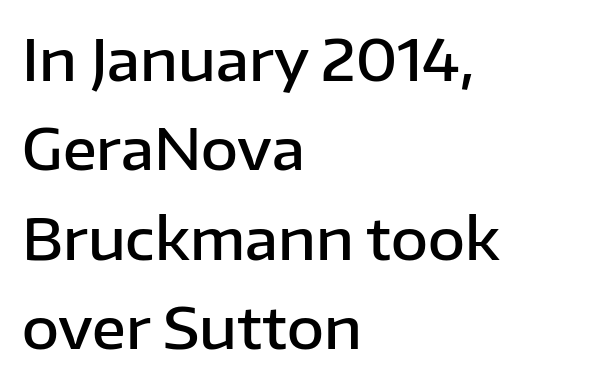
{"serif": "no", "italic": "no", "bold": "semi", "weight": "semibold", "width": "normal", "stroke_contrast": "low", "x_height": "medium", "monospaced": "no", "underline": "no", "align": "left", "line_spacing": "normal", "line_spacing_ratio": 1.57, "letter_spacing": "normal", "letter_spacing_em": 0.0, "glyph_px": 57}
